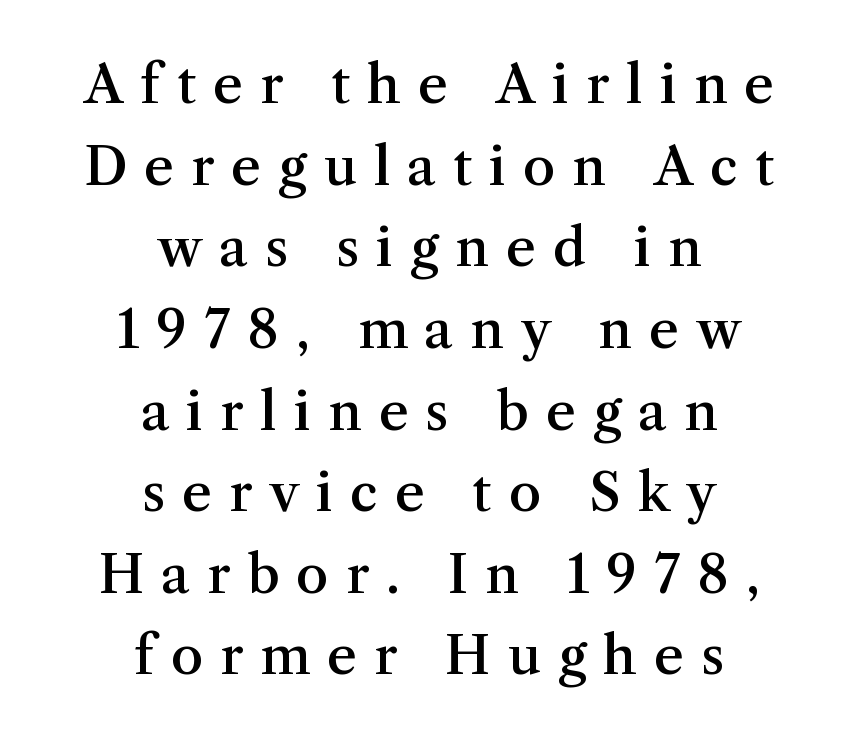
Q: Is the text bold? A: Semi-bold.
Q: Is the text italic (slanted)? A: No, it is upright.
Q: Is the typeface a serif or a sans-serif typeface? A: Serif.
Q: Is the text underlined? A: No.
Q: How is the paragraph aligned? A: Centered.
Q: Is the spacing between letters normal or unusually wide? A: Unusually wide.
Q: Is the spacing between lines tight, normal or loose? A: Normal.
Q: Width (condensed, normal, or wide)? A: Normal.
Q: Stroke contrast? A: Medium.
Q: x-height? A: Medium.
Q: Monospaced? A: No.
